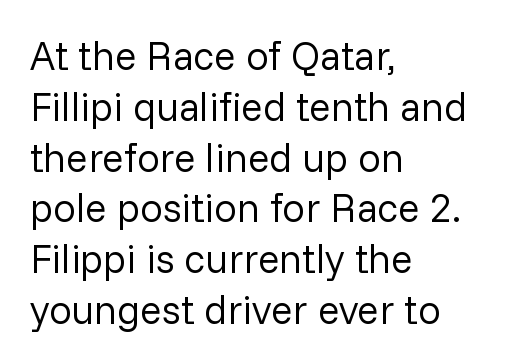
{"serif": "no", "italic": "no", "bold": "no", "weight": "regular", "width": "normal", "stroke_contrast": "low", "x_height": "medium", "monospaced": "no", "underline": "no", "align": "left", "line_spacing": "normal", "line_spacing_ratio": 1.27, "letter_spacing": "normal", "letter_spacing_em": 0.0, "glyph_px": 40}
